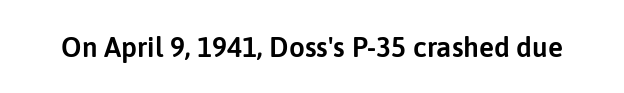
Q: Is the text italic (slanted)? A: No, it is upright.
Q: Is the typeface a serif or a sans-serif typeface? A: Sans-serif.
Q: Is the text underlined? A: No.
Q: Is the spacing between letters normal or unusually wide? A: Normal.
Q: Width (condensed, normal, or wide)? A: Normal.
Q: Stroke contrast? A: Low.
Q: x-height? A: Medium.
Q: Monospaced? A: No.
